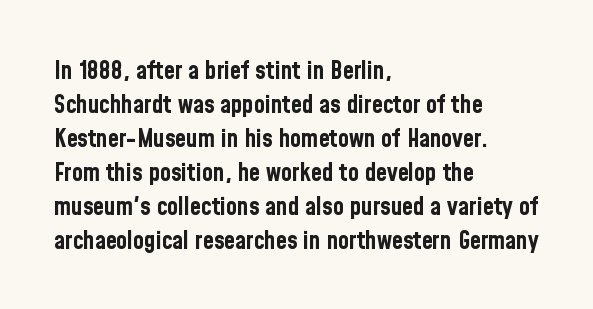
Q: Is the text bold? A: Yes.
Q: Is the text italic (slanted)? A: No, it is upright.
Q: Is the text underlined? A: No.
Q: How is the paragraph aligned? A: Left-aligned.
Q: Is the spacing between letters normal or unusually wide? A: Normal.
Q: Is the spacing between lines tight, normal or loose? A: Normal.
